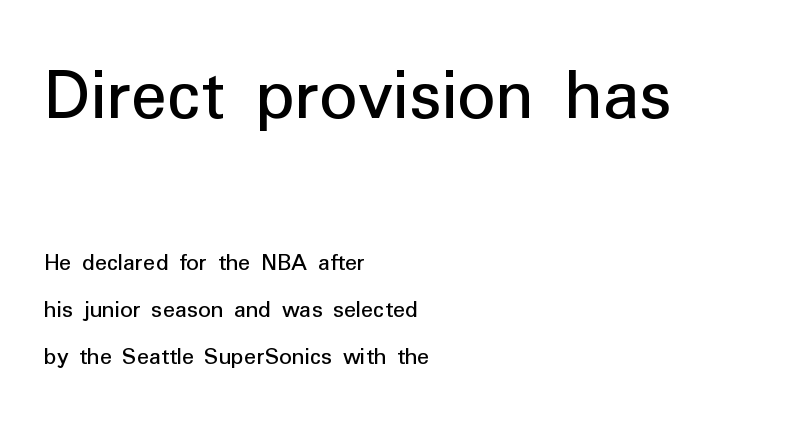
The image shows 75 px regular-weight sans-serif type, upright; set left-aligned, line spacing 1.88x, normal letter spacing, not underlined; the first (top) block is 3.0x larger; low stroke contrast and a medium x-height.
